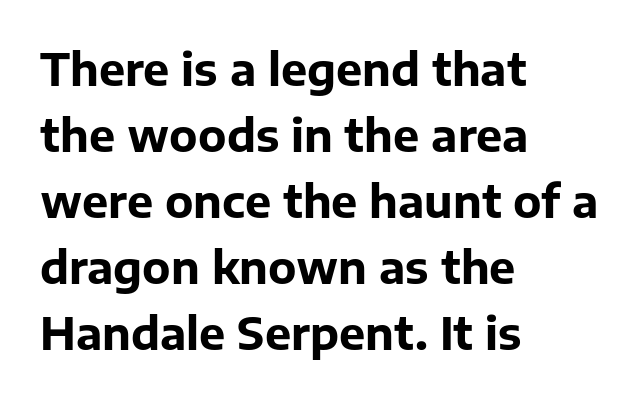
{"serif": "no", "italic": "no", "bold": "yes", "weight": "bold", "width": "normal", "stroke_contrast": "low", "x_height": "medium", "monospaced": "no", "underline": "no", "align": "left", "line_spacing": "normal", "line_spacing_ratio": 1.5, "letter_spacing": "normal", "letter_spacing_em": 0.0, "glyph_px": 44}
